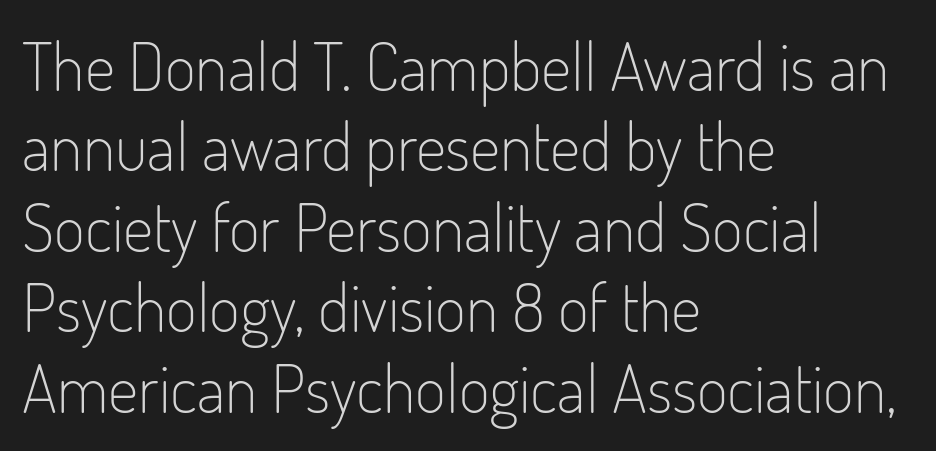
No italicization has been applied; the sample stays upright. Each line starts at the same left margin while the right side varies. Words float on clear page, feet unadorned. The text was rendered using a sans face with plain stroke endings. Summary of weight: not heavy and not bold.
